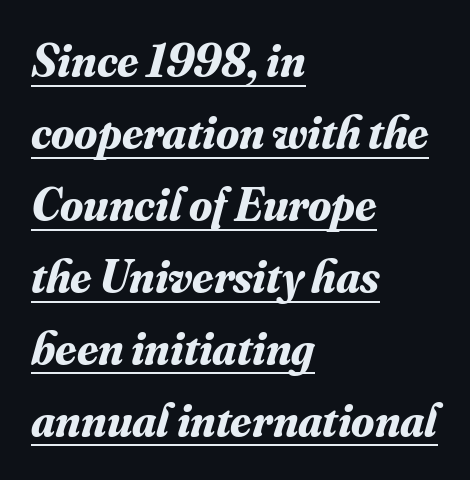
Q: Is the text bold? A: Yes.
Q: Is the text italic (slanted)? A: Yes, it leans right by about 16 degrees.
Q: Is the typeface a serif or a sans-serif typeface? A: Serif.
Q: Is the text underlined? A: Yes.
Q: How is the paragraph aligned? A: Left-aligned.
Q: Is the spacing between letters normal or unusually wide? A: Normal.
Q: Is the spacing between lines tight, normal or loose? A: Normal.
Q: Width (condensed, normal, or wide)? A: Normal.
Q: Stroke contrast? A: Medium.
Q: x-height? A: Small.
Q: Monospaced? A: No.
